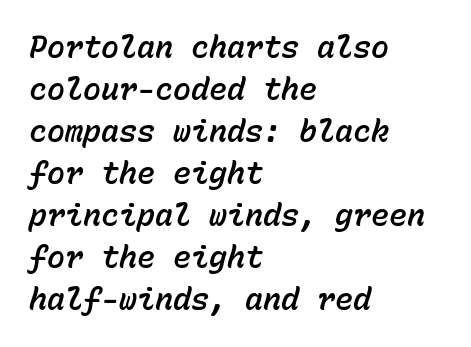
The image shows 30 px text type, italic (leaning right), monospaced; set left-aligned, normal line spacing (1.4x), normal letter spacing, not underlined; low stroke contrast and a medium x-height.
